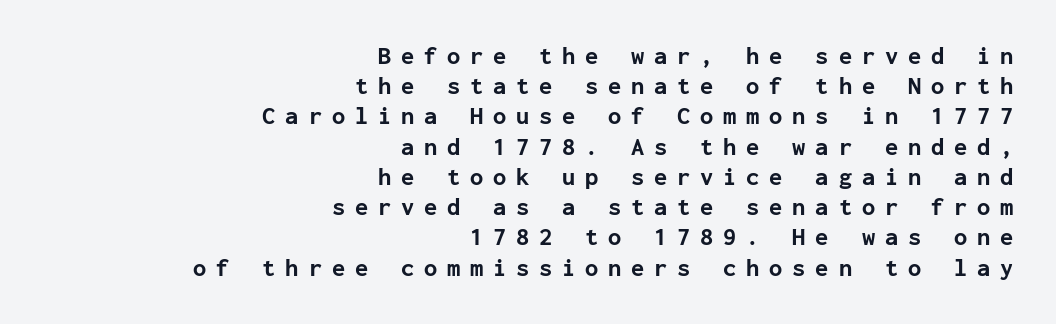
The image shows 24 px bold type, upright; set right-aligned, normal line spacing (1.26x), unusually wide letter spacing (+0.41 em), not underlined.
